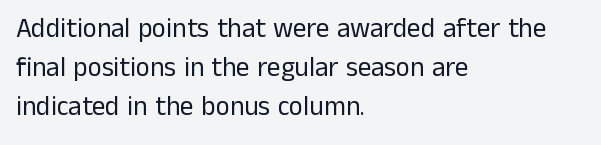
Q: Is the text bold? A: No.
Q: Is the text italic (slanted)? A: No, it is upright.
Q: Is the text underlined? A: No.
Q: How is the paragraph aligned? A: Left-aligned.
Q: Is the spacing between letters normal or unusually wide? A: Normal.
Q: Is the spacing between lines tight, normal or loose? A: Normal.
